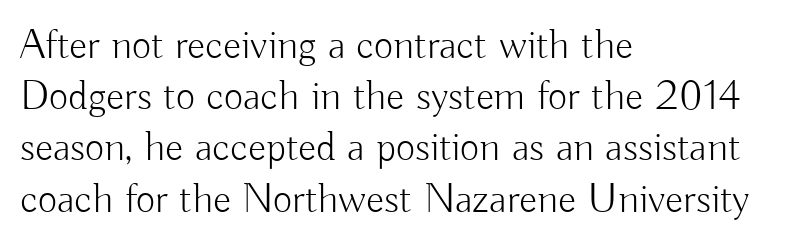
{"serif": "no", "italic": "no", "bold": "no", "weight": "light", "width": "normal", "stroke_contrast": "low", "x_height": "small", "monospaced": "no", "underline": "no", "align": "left", "line_spacing_ratio": 1.22, "letter_spacing": "normal", "letter_spacing_em": 0.0, "glyph_px": 42}
